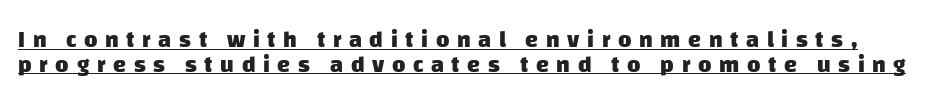
{"bold": "yes", "underline": "yes", "line_spacing": "tight", "line_spacing_ratio": 1.07, "letter_spacing": "wide", "letter_spacing_em": 0.33, "glyph_px": 23}
